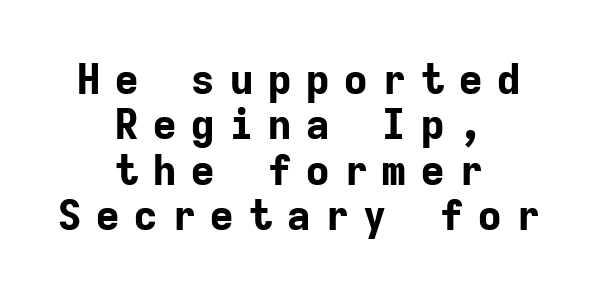
{"serif": "no", "italic": "no", "bold": "yes", "weight": "bold", "width": "normal", "stroke_contrast": "low", "x_height": "medium", "monospaced": "yes", "underline": "no", "align": "center", "line_spacing": "tight", "line_spacing_ratio": 1.08, "letter_spacing": "wide", "letter_spacing_em": 0.31, "glyph_px": 42}
